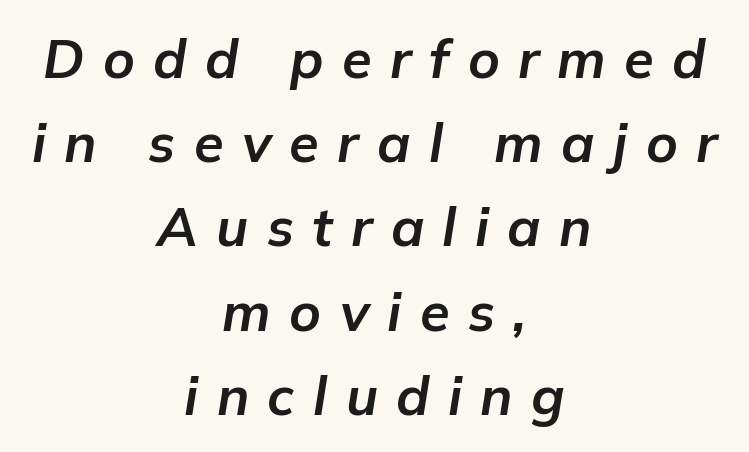
Typeset on center — no edge is straight. One glance says typical: line gaps are just what's usual. Only glyphs here, with clear space below each row. Italic? Definitely — the glyphs are oblique.
